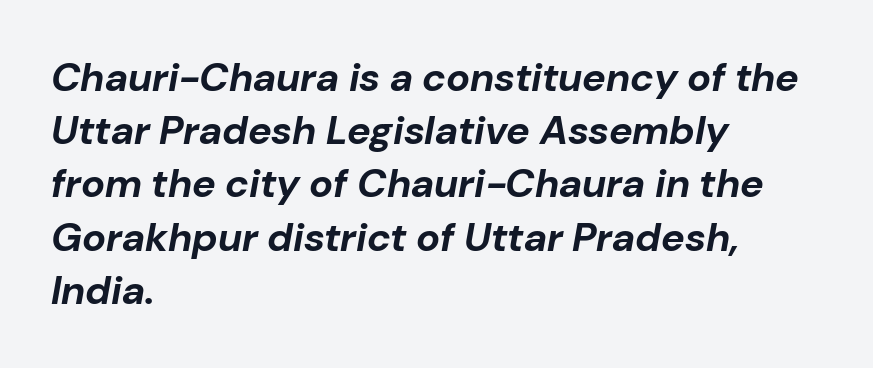
{"italic": "yes", "lean": "right", "slant_degrees": 10, "bold": "yes", "weight": "bold", "width": "normal", "stroke_contrast": "low", "x_height": "medium", "monospaced": "no", "underline": "no", "align": "left", "line_spacing": "normal", "line_spacing_ratio": 1.33, "letter_spacing": "normal", "letter_spacing_em": 0.0, "glyph_px": 40}
